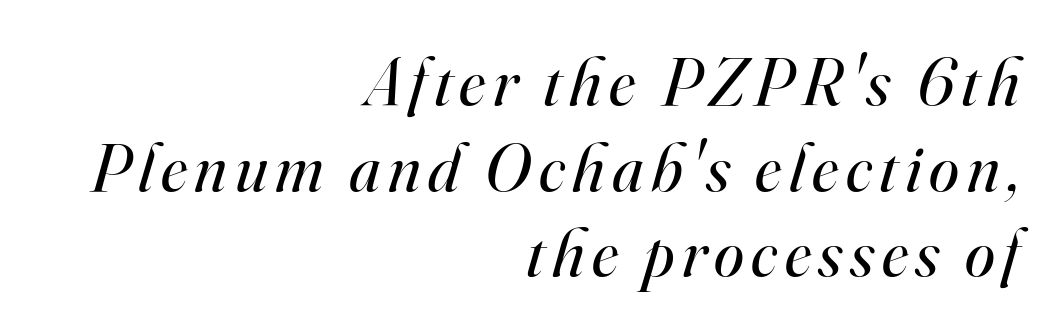
Q: Is the text bold? A: No.
Q: Is the text italic (slanted)? A: Yes, it leans right by about 16 degrees.
Q: Is the typeface a serif or a sans-serif typeface? A: Serif.
Q: Is the text underlined? A: No.
Q: How is the paragraph aligned? A: Right-aligned.
Q: Is the spacing between lines tight, normal or loose? A: Normal.
Q: Width (condensed, normal, or wide)? A: Normal.
Q: Stroke contrast? A: High.
Q: x-height? A: Small.
Q: Monospaced? A: No.
